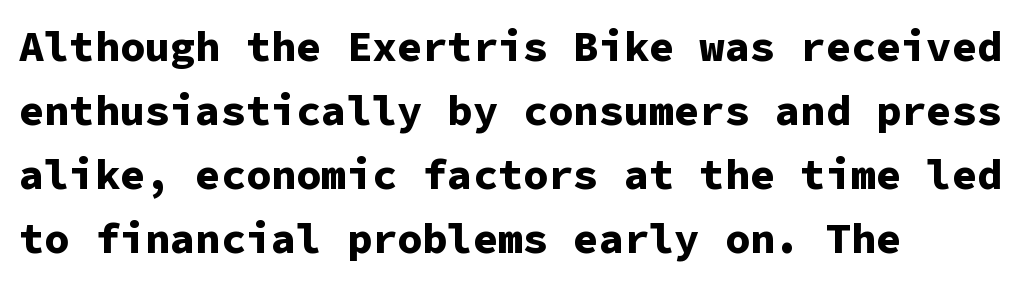
Default kerning and tracking; the words read as compact shapes. These lines are composed in type without serifs. The rendering anchors every line to the left-hand side. Descenders hang freely into open space.
